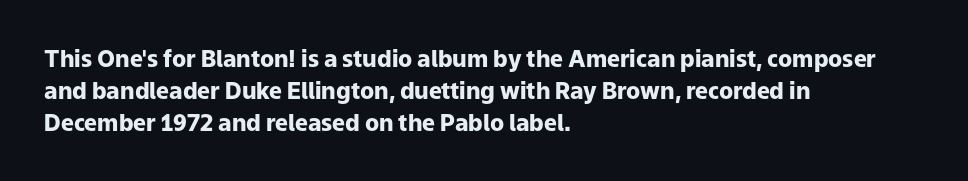
Compared with typical paragraphs, the rows here are spaced about the same. In terms of posture, this sample is upright. You'd pick this weight for a headline — it's a proper bold. Typeset ragged right — the left edge is the straight one.
